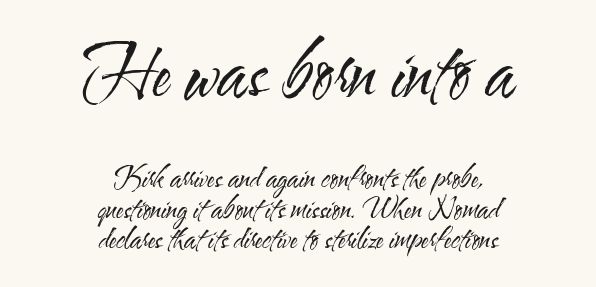
Q: Is the text bold? A: No.
Q: Is the text italic (slanted)? A: Yes.
Q: Is the typeface a serif or a sans-serif typeface? A: Sans-serif.
Q: Is the text underlined? A: No.
Q: How is the paragraph aligned? A: Centered.
Q: Is the spacing between letters normal or unusually wide? A: Normal.
Q: Is the spacing between lines tight, normal or loose? A: Tight.
Q: Which block of text is set in a larger size, the first (top) or the second (bottom)? A: The first (top) one.
Q: Width (condensed, normal, or wide)? A: Condensed.
Q: Stroke contrast? A: Medium.
Q: x-height? A: Small.
Q: Monospaced? A: No.
